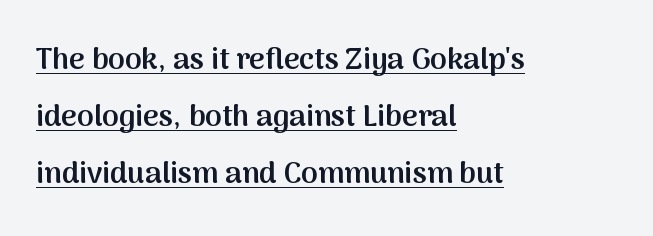
Horizontal alignment here is leftward, the default for most running prose. The face used here is proportionally spaced, like ordinary book or web type. The lettering holds an erect, upright posture throughout. If you measured baseline to baseline, you'd find a long distance. Standard letterfit; no display-style spreading of the glyphs. Looks like someone drew a line under every word here.
